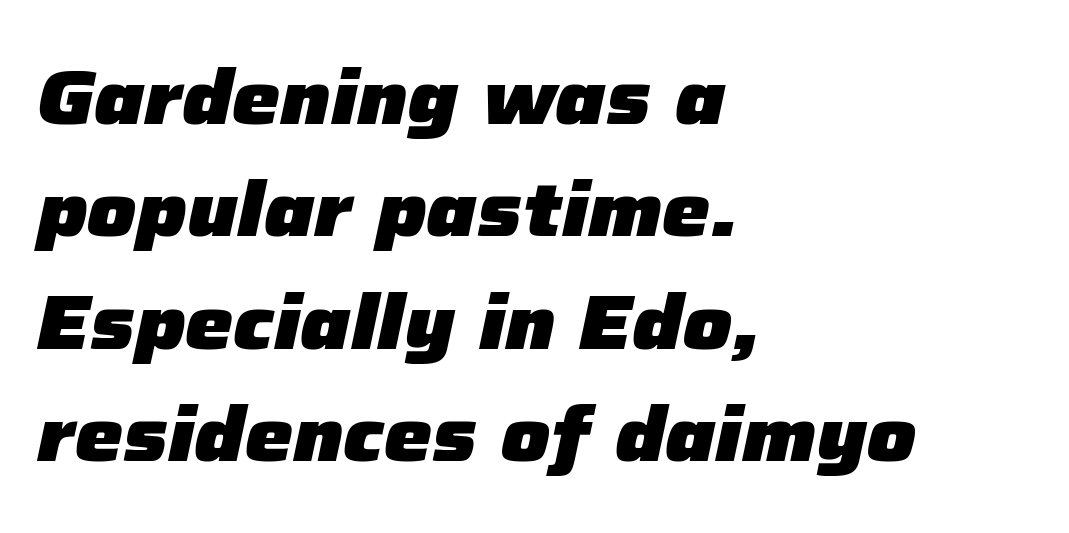
Line beginnings align vertically; line endings do not. You could not count columns in this text — the font is proportionally spaced. Typesetter's note: full bold, strokes at maximum text heaviness. Inter-character spacing is left at the font's built-in metrics. Designer's note — italics engaged. What's the leading like? Ordinary, nothing unusual.
